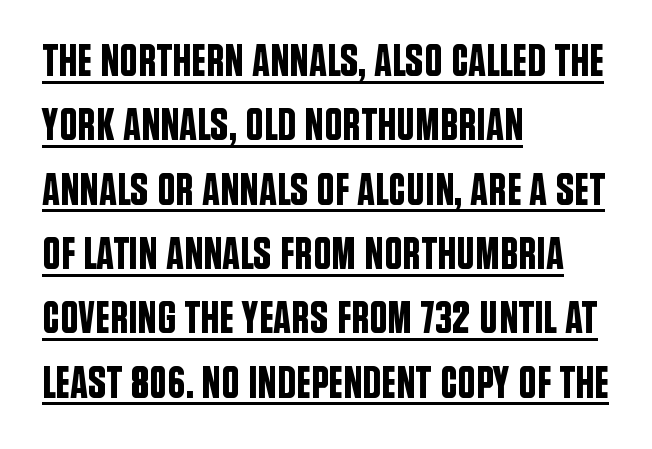
Looks like someone drew a line under every word here. Short note: letters normally spaced. Quick note: interline space is typical. The font's upright variant was chosen for this text. Does the copy run flush right? No — it runs flush left. Spacing verdict: proportional, widths tailored to each character.
